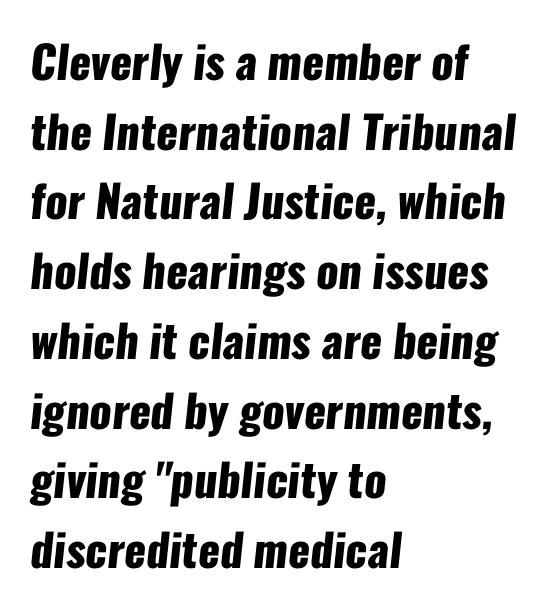
{"serif": "no", "bold": "yes", "weight": "heavy", "width": "condensed", "stroke_contrast": "low", "x_height": "medium", "monospaced": "no", "underline": "no", "align": "left", "line_spacing": "normal", "line_spacing_ratio": 1.55, "letter_spacing": "normal", "letter_spacing_em": 0.0, "glyph_px": 45}
